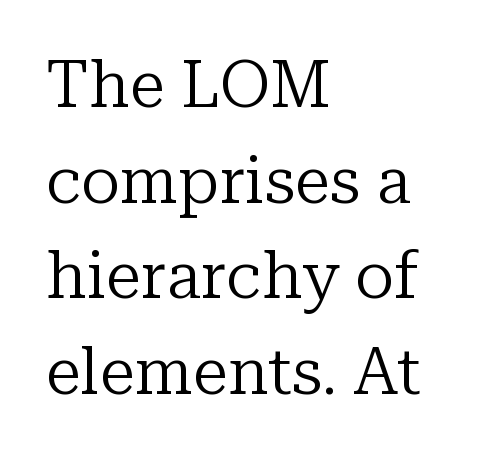
Q: Is the text bold? A: No.
Q: Is the text italic (slanted)? A: No, it is upright.
Q: Is the typeface a serif or a sans-serif typeface? A: Serif.
Q: Is the text underlined? A: No.
Q: How is the paragraph aligned? A: Left-aligned.
Q: Is the spacing between letters normal or unusually wide? A: Normal.
Q: Is the spacing between lines tight, normal or loose? A: Normal.
Q: Width (condensed, normal, or wide)? A: Normal.
Q: Stroke contrast? A: Low.
Q: x-height? A: Medium.
Q: Monospaced? A: No.
